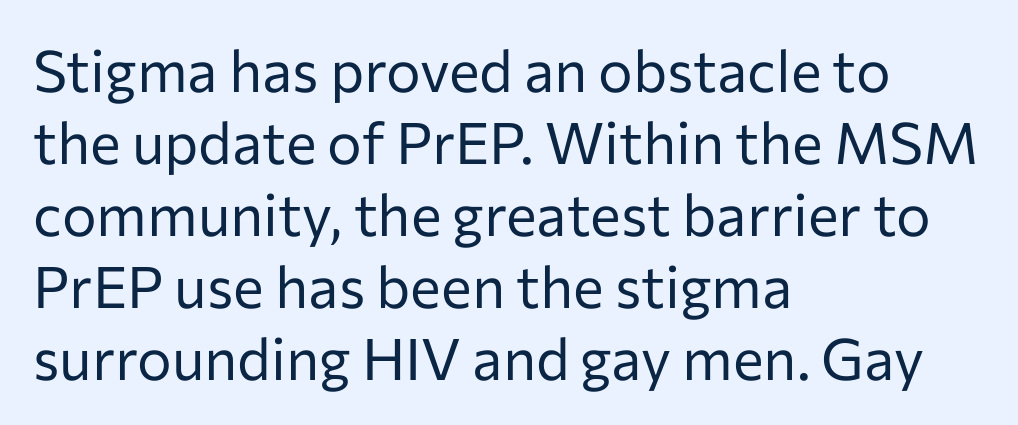
The image shows 58 px regular-weight sans-serif type, upright; set left-aligned, line spacing 1.24x, normal letter spacing, not underlined; low stroke contrast and a medium x-height.
